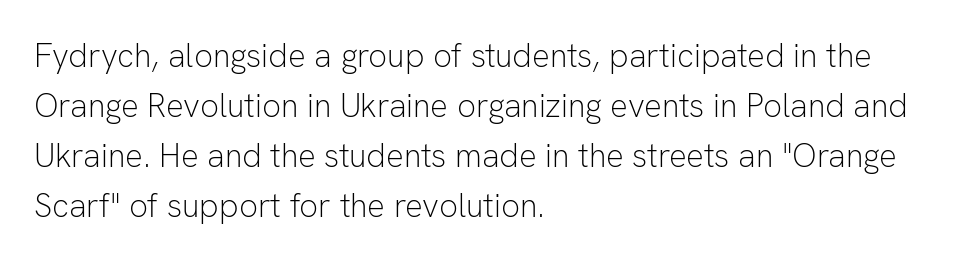
{"serif": "no", "italic": "no", "bold": "no", "weight": "light", "width": "normal", "stroke_contrast": "low", "x_height": "medium", "monospaced": "no", "underline": "no", "align": "left", "line_spacing": "normal", "line_spacing_ratio": 1.52, "letter_spacing": "normal", "letter_spacing_em": 0.0, "glyph_px": 33}
